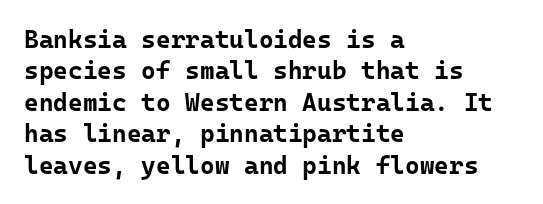
Horizontal alignment here is leftward, the default for most running prose. These lines were composed using upright roman letters. Quick note: underline off. Words appear dense and cohesive because spacing is normal. Honestly, the row spacing looks completely unremarkable. Heft: maximum for text — a bold.
